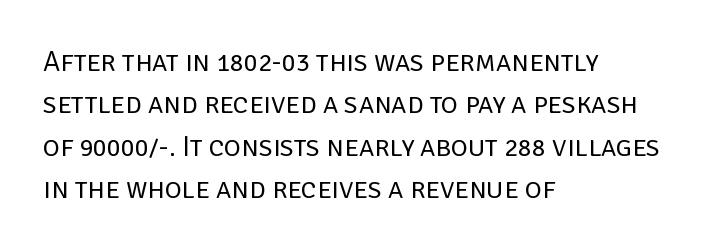
The image shows 29 px regular-weight sans-serif type, upright; set left-aligned, normal line spacing (1.46x), normal letter spacing, not underlined; low stroke contrast and a large x-height.
